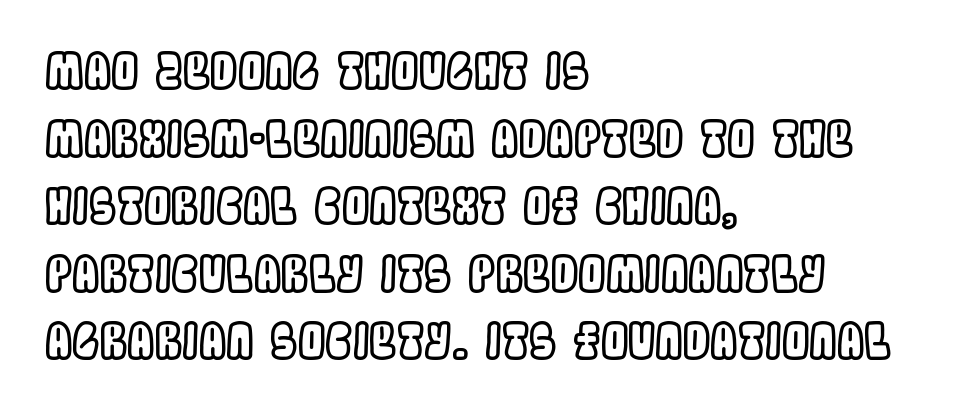
{"italic": "no", "width": "condensed", "x_height": "large", "monospaced": "no", "underline": "no", "align": "left", "line_spacing": "normal", "line_spacing_ratio": 1.38, "letter_spacing": "normal", "letter_spacing_em": 0.0, "glyph_px": 49}
